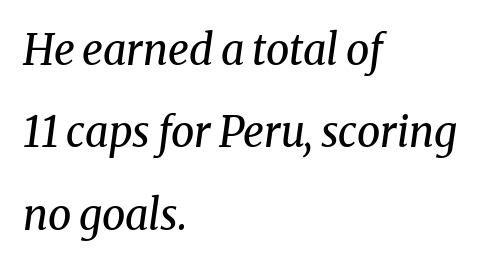
The specimen omits any rule beneath the text block's lines. To sum up the face: it has serifs. The font is comparable to plain body text, perhaps lighter. Tracking value appears to be zero — textbook default spacing. Character widths vary here, with narrow letters taking less room than wide ones. The typography opts for an oblique posture over an upright one.
